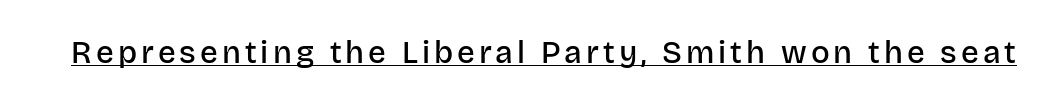
The image shows 31 px semibold sans-serif type, upright; set underlined; low stroke contrast and a large x-height.
